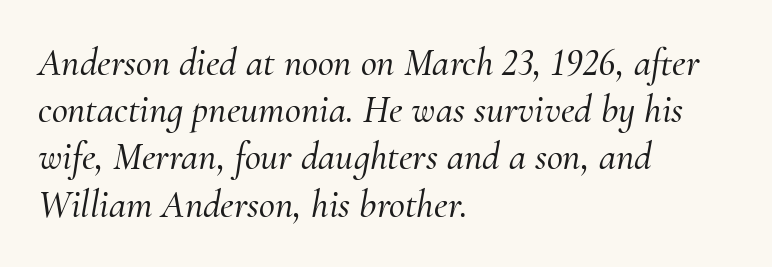
Note: serifs present on the glyphs. Each letter keeps its own natural width here, so spacing adapts to shape. The letterforms sit shoulder to shoulder at normal distance. Casual observation: everything's shoved over to the left. Underline: absent. Notice how the stems are inclined rather than vertical — that's the hallmark of italics.
